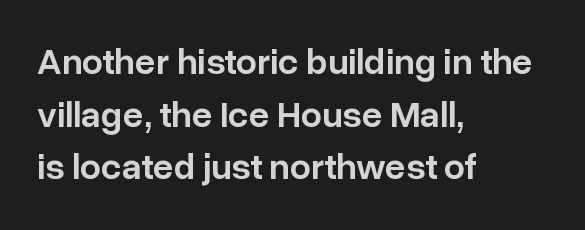
Q: Is the text bold? A: Semi-bold.
Q: Is the text italic (slanted)? A: No, it is upright.
Q: Is the typeface a serif or a sans-serif typeface? A: Sans-serif.
Q: Is the text underlined? A: No.
Q: How is the paragraph aligned? A: Left-aligned.
Q: Is the spacing between letters normal or unusually wide? A: Normal.
Q: Is the spacing between lines tight, normal or loose? A: Normal.
Q: Width (condensed, normal, or wide)? A: Normal.
Q: Stroke contrast? A: Low.
Q: x-height? A: Medium.
Q: Monospaced? A: No.
